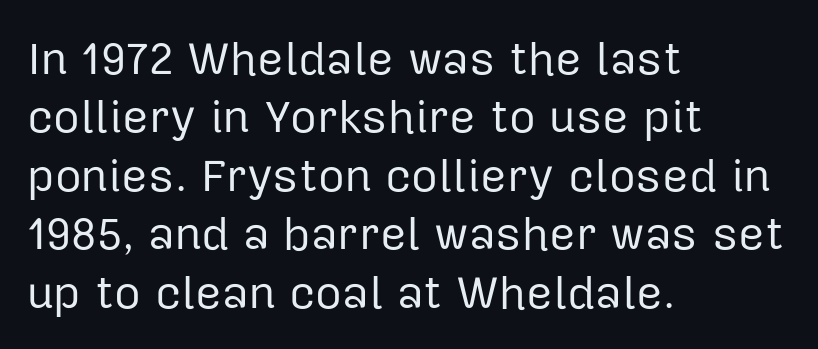
{"serif": "no", "italic": "no", "bold": "no", "weight": "regular", "width": "normal", "stroke_contrast": "low", "x_height": "medium", "monospaced": "no", "underline": "no", "align": "left", "line_spacing": "normal", "line_spacing_ratio": 1.27, "letter_spacing": "normal", "letter_spacing_em": 0.0, "glyph_px": 46}
